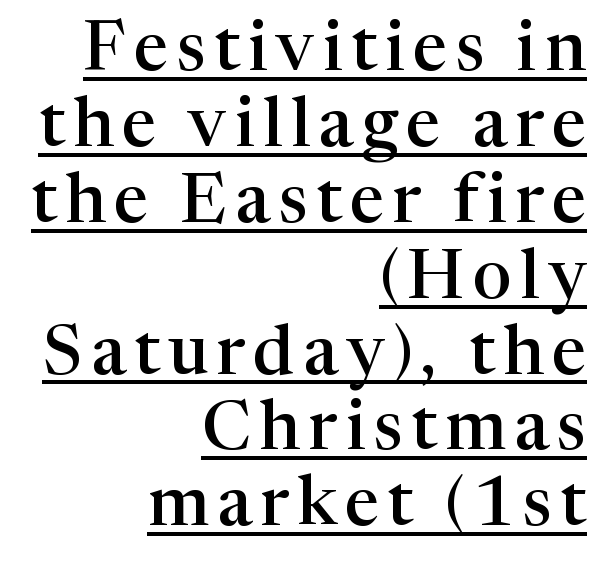
{"serif": "yes", "italic": "no", "bold": "semi", "weight": "semibold", "width": "normal", "stroke_contrast": "high", "x_height": "medium", "monospaced": "no", "underline": "yes", "align": "right", "line_spacing": "tight", "line_spacing_ratio": 1.1, "glyph_px": 69}
